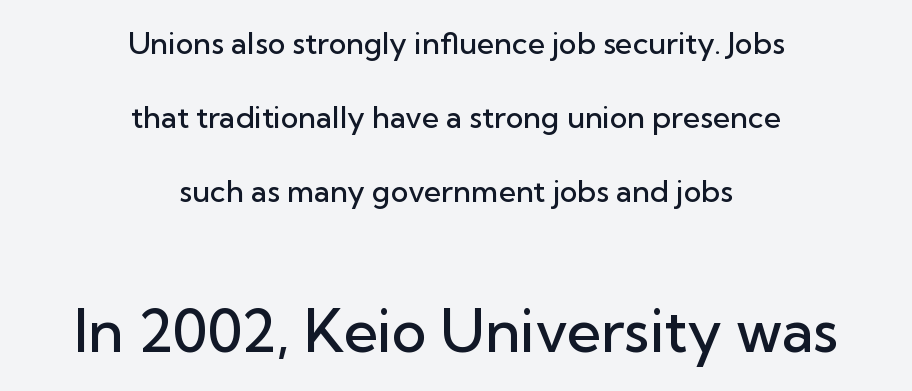
The image shows 59 px semibold sans-serif type, upright; set centered, loose line spacing (2.46x), normal letter spacing, not underlined; the second (bottom) block is 1.97x larger; low stroke contrast and a medium x-height.
